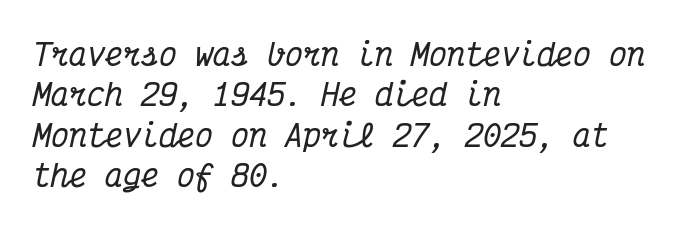
There is no visible air inserted between adjacent glyphs. Notice how the stems are inclined rather than vertical — that's the hallmark of italics. Has an underline been added? It has not. The text was rendered using a seriffed face with decorative stroke endings.
